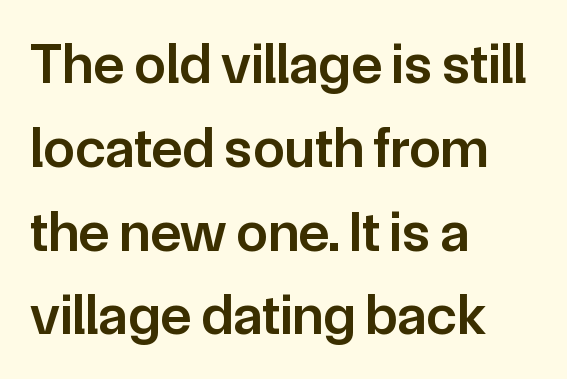
The image shows 57 px semibold sans-serif type, upright; set left-aligned, normal line spacing (1.47x), normal letter spacing, not underlined; low stroke contrast and a medium x-height.
